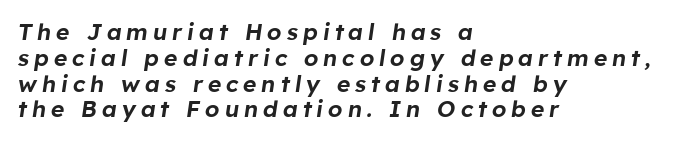
{"italic": "yes", "lean": "right", "slant_degrees": 8, "underline": "no", "align": "left", "line_spacing": "tight", "line_spacing_ratio": 1.12, "letter_spacing": "wide", "letter_spacing_em": 0.21, "glyph_px": 23}
